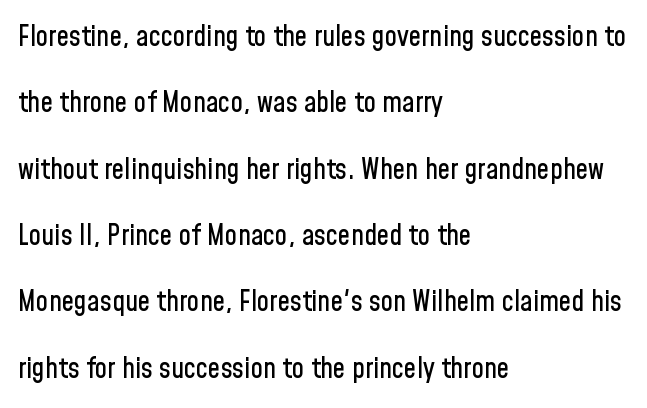
The image shows 28 px condensed sans-serif type, upright; set left-aligned, loose line spacing (2.37x), normal letter spacing, not underlined; low stroke contrast and a medium x-height.
